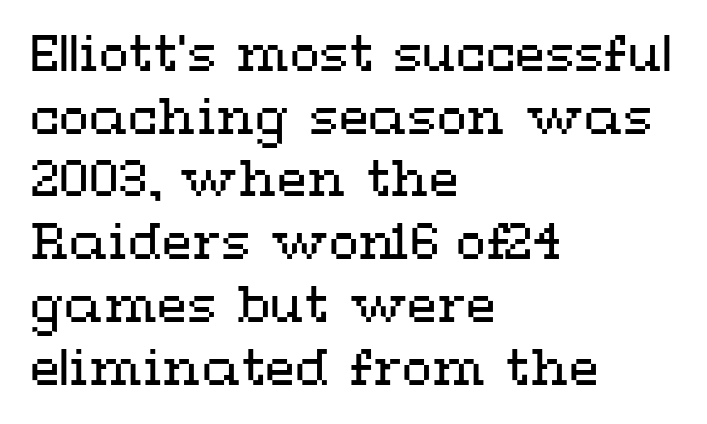
Unbolded letterforms with no extra heft. Quick note: interline space is typical. Letters rest on an invisible, unmarked baseline. You could not count columns in this text — the font is proportionally spaced. When letters stand straight like this, we call the style roman or upright. The lines are quadded left.
